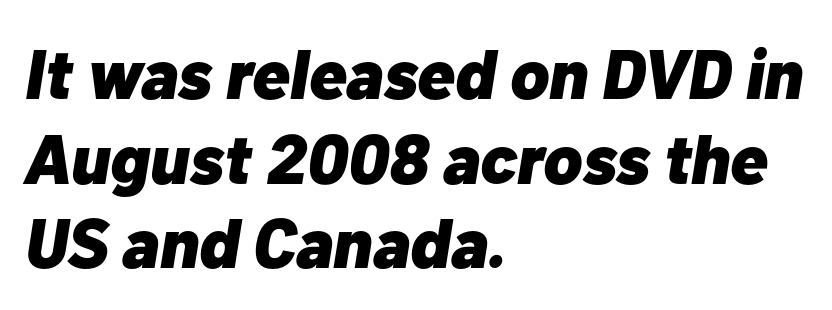
Q: Is the text bold? A: Yes.
Q: Is the text italic (slanted)? A: Yes, it leans right by about 10 degrees.
Q: Is the text underlined? A: No.
Q: How is the paragraph aligned? A: Left-aligned.
Q: Is the spacing between letters normal or unusually wide? A: Normal.
Q: Width (condensed, normal, or wide)? A: Normal.
Q: Stroke contrast? A: Low.
Q: x-height? A: Medium.
Q: Monospaced? A: No.
